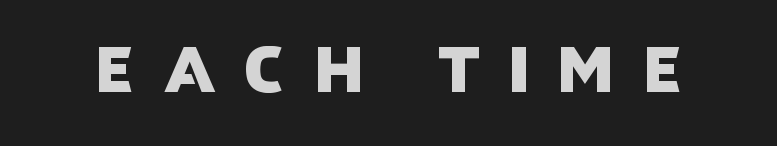
Q: Is the typeface a serif or a sans-serif typeface? A: Sans-serif.
Q: Is the text underlined? A: No.
Q: Is the spacing between letters normal or unusually wide? A: Unusually wide.
Q: Width (condensed, normal, or wide)? A: Normal.
Q: Stroke contrast? A: Low.
Q: x-height? A: Large.
Q: Monospaced? A: No.
